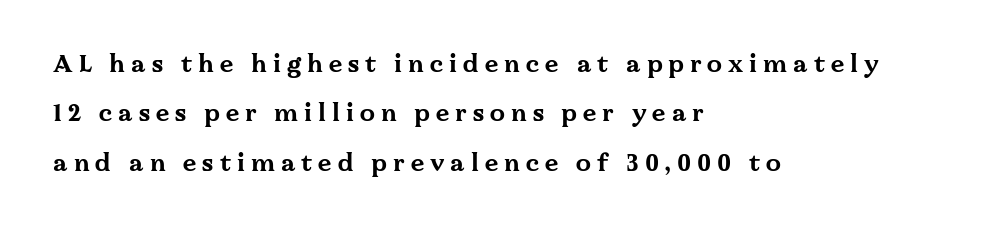
The image shows 24 px bold type, upright; set left-aligned, loose line spacing (2.06x), unusually wide letter spacing (+0.25 em), not underlined.
